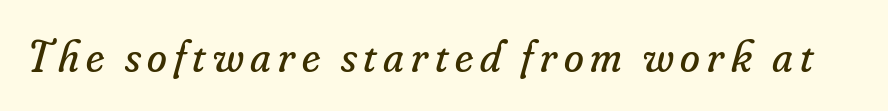
The image shows 45 px regular-weight serif type, italic (leaning right); set not underlined; low stroke contrast and a small x-height.
